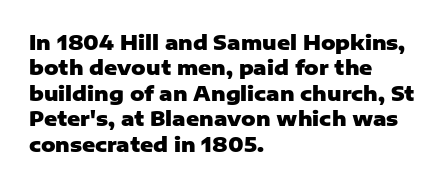
The image shows 20 px bold type, upright; set left-aligned, normal line spacing (1.27x), normal letter spacing, not underlined.
